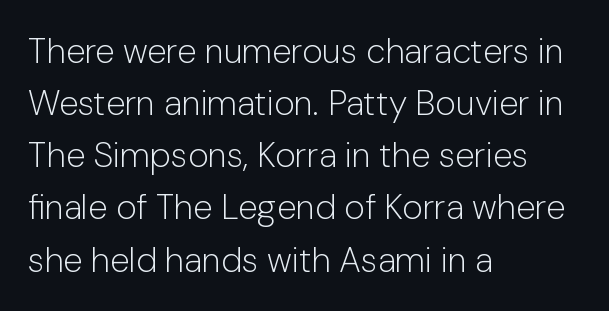
The image shows 35 px light sans-serif type, upright; set left-aligned, normal line spacing (1.49x), normal letter spacing, not underlined; low stroke contrast and a medium x-height.
